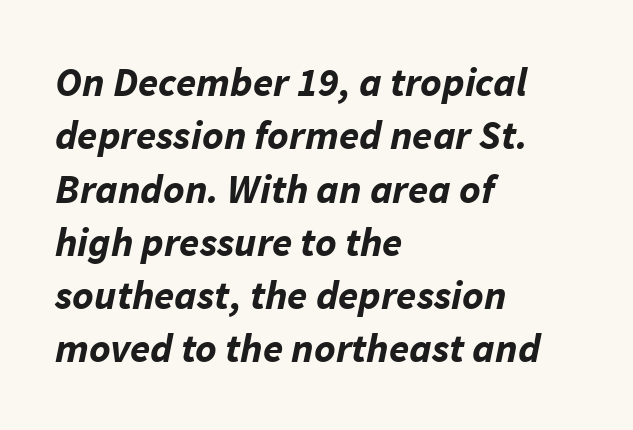
Q: Is the text bold? A: Yes.
Q: Is the text italic (slanted)? A: Yes, it leans right by about 11 degrees.
Q: Is the text underlined? A: No.
Q: How is the paragraph aligned? A: Left-aligned.
Q: Is the spacing between letters normal or unusually wide? A: Normal.
Q: Is the spacing between lines tight, normal or loose? A: Normal.
Q: Width (condensed, normal, or wide)? A: Normal.
Q: Stroke contrast? A: Low.
Q: x-height? A: Medium.
Q: Monospaced? A: No.
